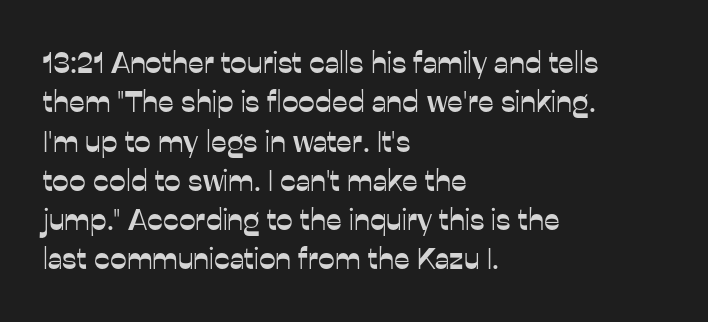
Q: Is the text italic (slanted)? A: No, it is upright.
Q: Is the typeface a serif or a sans-serif typeface? A: Sans-serif.
Q: Is the text underlined? A: No.
Q: How is the paragraph aligned? A: Left-aligned.
Q: Is the spacing between letters normal or unusually wide? A: Normal.
Q: Is the spacing between lines tight, normal or loose? A: Normal.
Q: Width (condensed, normal, or wide)? A: Normal.
Q: Stroke contrast? A: Low.
Q: x-height? A: Medium.
Q: Monospaced? A: No.
